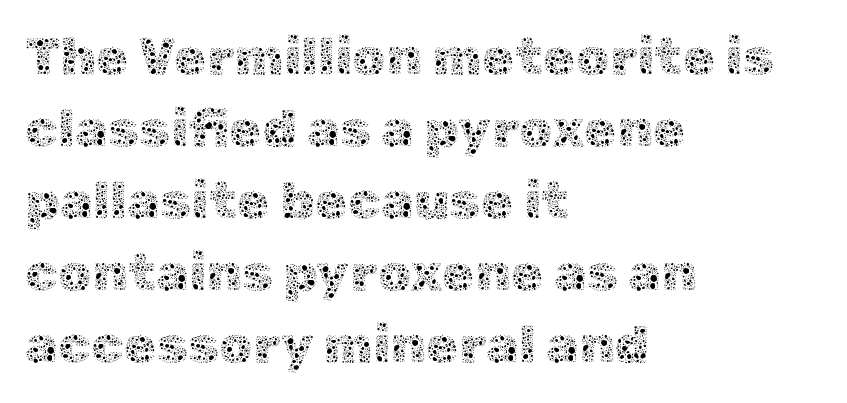
The image shows 53 px thin type, upright; set left-aligned, normal line spacing (1.36x), normal letter spacing, not underlined; a medium x-height.
